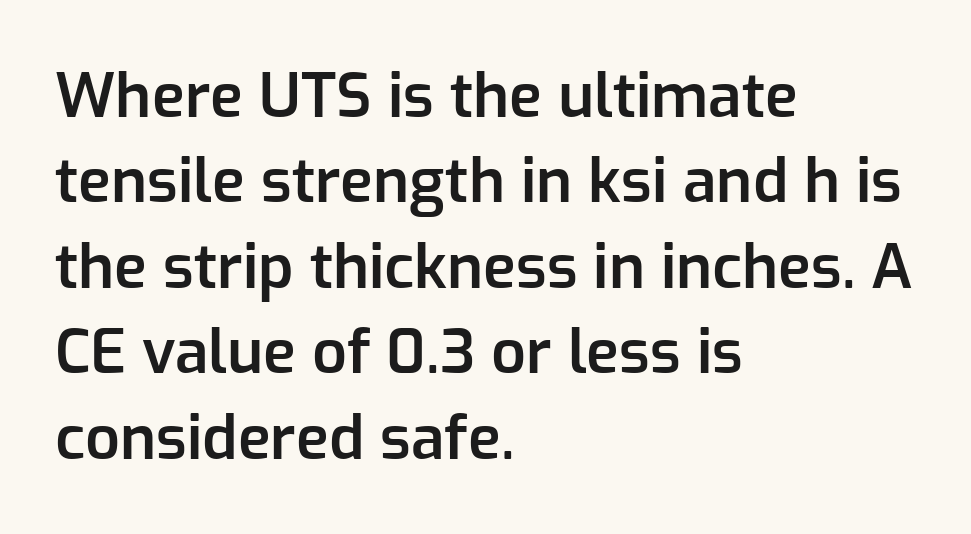
Stroke terminals: plain, sans-serif. Layout note: lines flush left. Each letter keeps its own natural width here, so spacing adapts to shape. Nobody drew a line under any word here. Vertical spacing — default.
